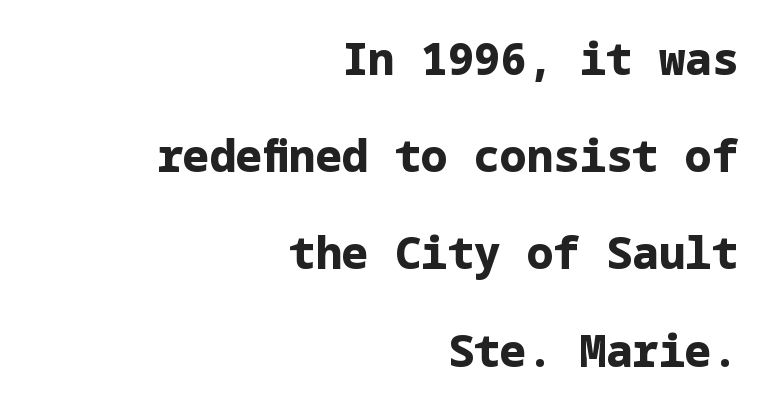
Q: Is the text bold? A: Yes.
Q: Is the text italic (slanted)? A: No, it is upright.
Q: Is the typeface a serif or a sans-serif typeface? A: Sans-serif.
Q: Is the text underlined? A: No.
Q: How is the paragraph aligned? A: Right-aligned.
Q: Is the spacing between letters normal or unusually wide? A: Normal.
Q: Is the spacing between lines tight, normal or loose? A: Loose.
Q: Width (condensed, normal, or wide)? A: Normal.
Q: Stroke contrast? A: Low.
Q: x-height? A: Medium.
